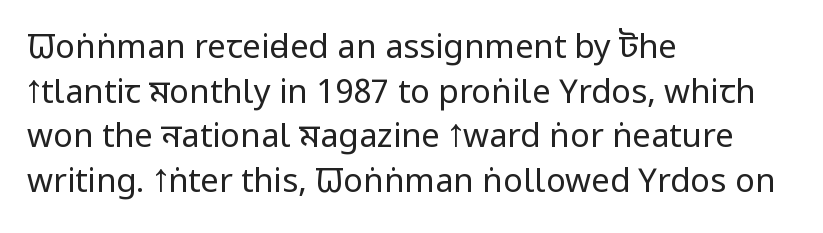
Q: Is the text bold? A: No.
Q: Is the text italic (slanted)? A: No, it is upright.
Q: Is the typeface a serif or a sans-serif typeface? A: Sans-serif.
Q: Is the text underlined? A: No.
Q: How is the paragraph aligned? A: Left-aligned.
Q: Is the spacing between letters normal or unusually wide? A: Normal.
Q: Is the spacing between lines tight, normal or loose? A: Normal.
Q: Width (condensed, normal, or wide)? A: Condensed.
Q: Stroke contrast? A: Low.
Q: x-height? A: Large.
Q: Monospaced? A: No.
